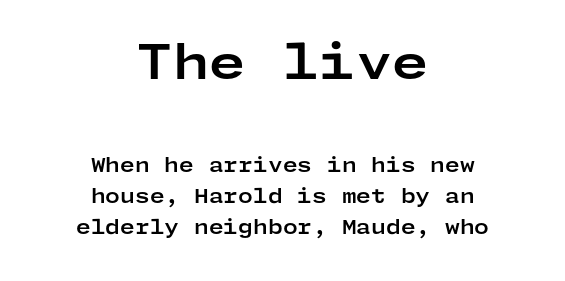
Q: Is the text bold? A: Yes.
Q: Is the text italic (slanted)? A: No, it is upright.
Q: Is the typeface a serif or a sans-serif typeface? A: Sans-serif.
Q: Is the text underlined? A: No.
Q: How is the paragraph aligned? A: Centered.
Q: Is the spacing between letters normal or unusually wide? A: Normal.
Q: Is the spacing between lines tight, normal or loose? A: Normal.
Q: Which block of text is set in a larger size, the first (top) or the second (bottom)? A: The first (top) one.
Q: Width (condensed, normal, or wide)? A: Wide.
Q: Stroke contrast? A: Low.
Q: x-height? A: Medium.
